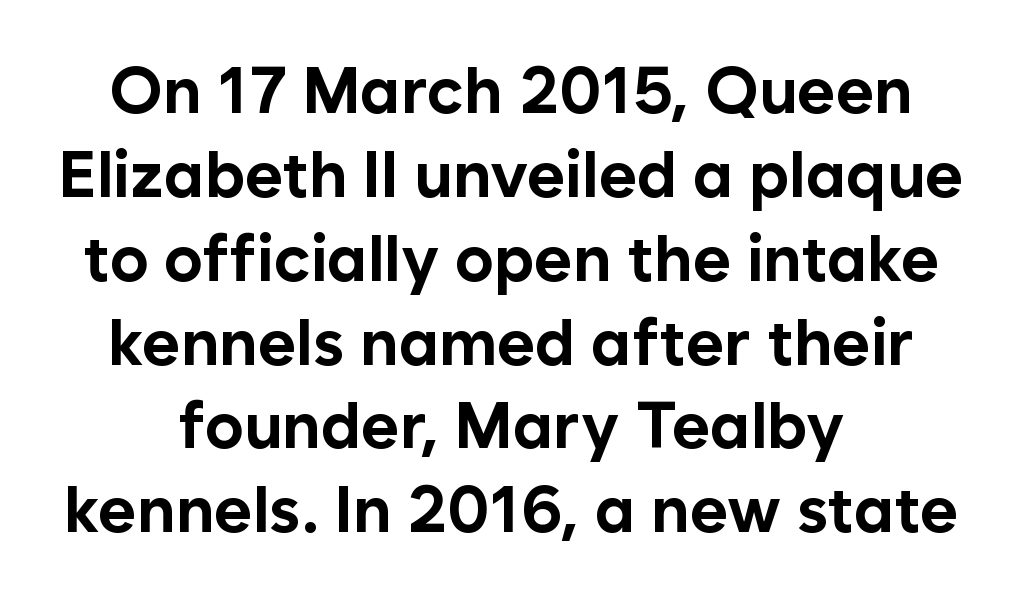
{"serif": "no", "italic": "no", "bold": "yes", "weight": "bold", "width": "normal", "stroke_contrast": "low", "x_height": "medium", "monospaced": "no", "underline": "no", "align": "center", "line_spacing": "normal", "line_spacing_ratio": 1.29, "letter_spacing": "normal", "letter_spacing_em": 0.0, "glyph_px": 65}
